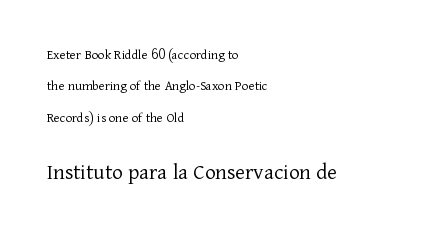
Q: Is the text bold? A: No.
Q: Is the text italic (slanted)? A: No, it is upright.
Q: Is the text underlined? A: No.
Q: How is the paragraph aligned? A: Left-aligned.
Q: Is the spacing between letters normal or unusually wide? A: Normal.
Q: Is the spacing between lines tight, normal or loose? A: Loose.
Q: Which block of text is set in a larger size, the first (top) or the second (bottom)? A: The second (bottom) one.
